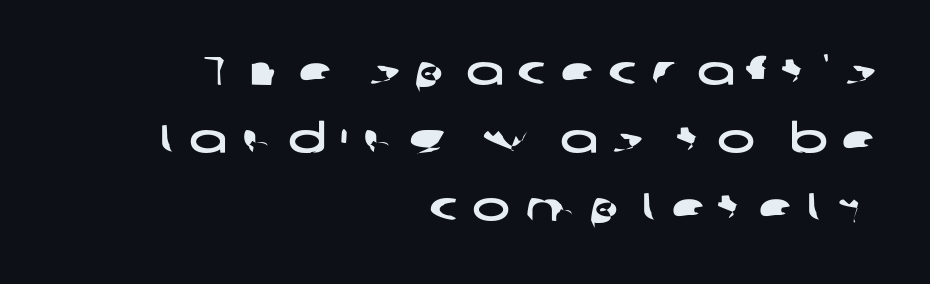
Q: Is the typeface a serif or a sans-serif typeface? A: Sans-serif.
Q: Is the text underlined? A: No.
Q: How is the paragraph aligned? A: Right-aligned.
Q: Is the spacing between letters normal or unusually wide? A: Unusually wide.
Q: Is the spacing between lines tight, normal or loose? A: Normal.
Q: Width (condensed, normal, or wide)? A: Wide.
Q: Stroke contrast? A: Low.
Q: x-height? A: Medium.
Q: Monospaced? A: No.
